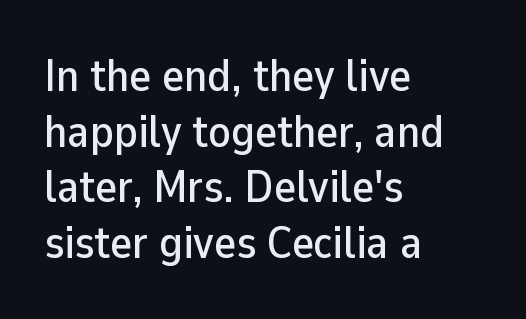
The image shows 46 px sans-serif type, upright; set left-aligned, line spacing 1.21x, normal letter spacing, not underlined; low stroke contrast and a medium x-height.
